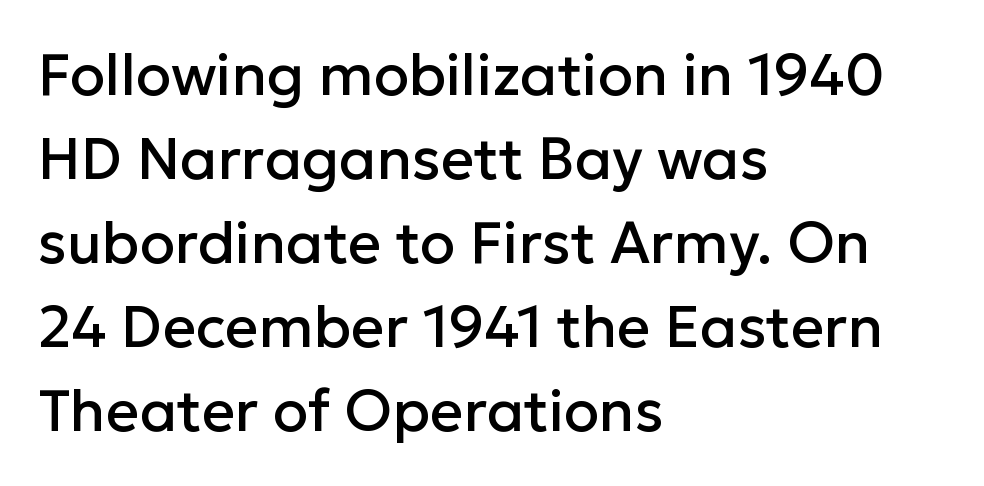
Words float on clear page, feet unadorned. Nothing sits at the stroke ends, so this counts as sans-serif. The letterforms sit shoulder to shoulder at normal distance. Quick note: not italic, upright. Think of a printed novel: that variable character pitch is what you see here. This block has exactly the height ordinary leading produces.
